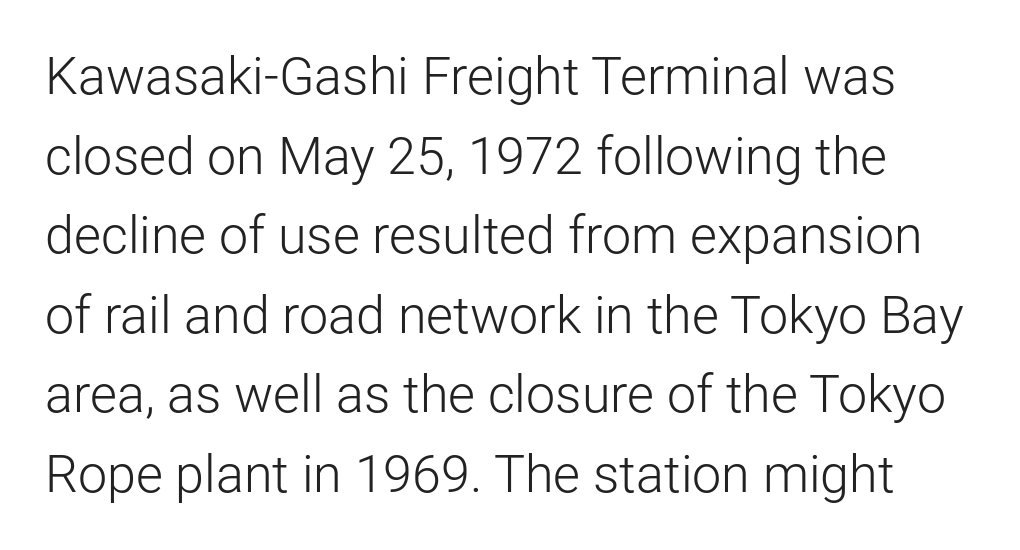
The passage shown has conventional tracking throughout. When letters stand straight like this, we call the style roman or upright. The typesetting does not lean heavy: it is not bold. Plain, unruled lines of type. How would I describe the line gaps? Plain and ordinary. Are there feet on the stems? There aren't — it's a sans.
